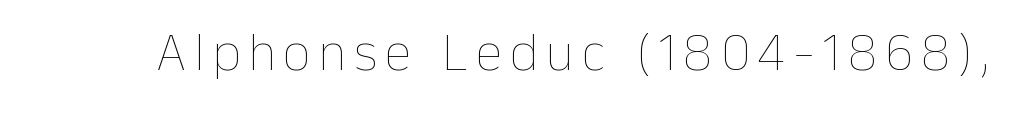
The image shows 55 px thin type, upright; set not underlined; low stroke contrast and a medium x-height.
